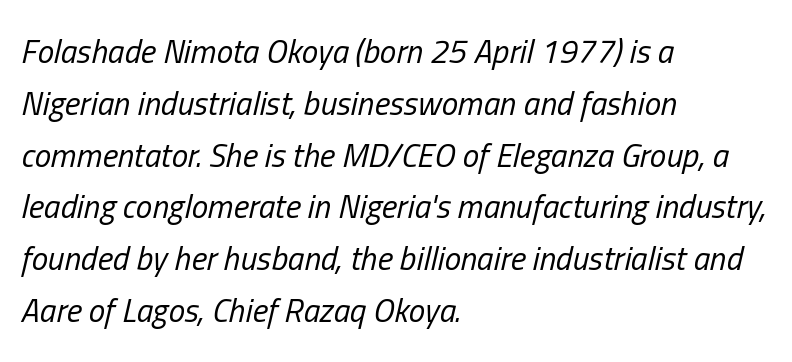
Notice how the stems are inclined rather than vertical — that's the hallmark of italics. Counters stay open thanks to moderate or lighter strokes. The foot of each line stays bare and open. The letters advance in unequal steps, a hallmark of proportional type.
